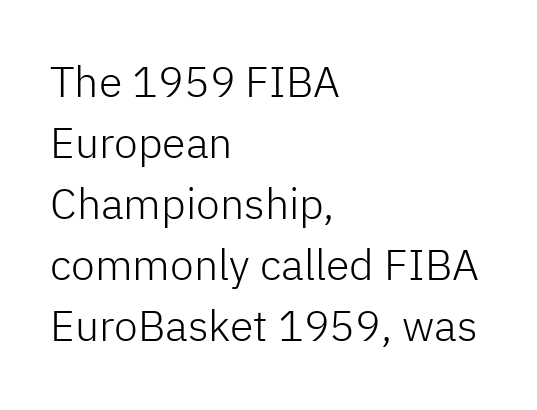
{"serif": "no", "italic": "no", "bold": "no", "weight": "light", "width": "normal", "stroke_contrast": "low", "x_height": "medium", "monospaced": "no", "underline": "no", "align": "left", "line_spacing": "normal", "line_spacing_ratio": 1.42, "letter_spacing": "normal", "letter_spacing_em": 0.0, "glyph_px": 43}
